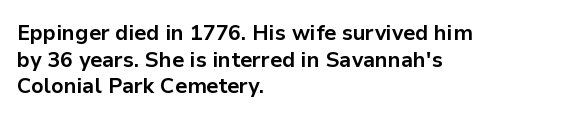
Q: Is the text bold? A: Yes.
Q: Is the text italic (slanted)? A: No, it is upright.
Q: Is the text underlined? A: No.
Q: How is the paragraph aligned? A: Left-aligned.
Q: Is the spacing between letters normal or unusually wide? A: Normal.
